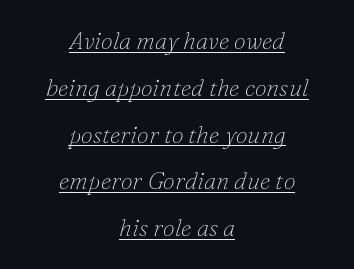
{"italic": "yes", "lean": "right", "slant_degrees": 16, "bold": "no", "underline": "yes", "align": "center", "line_spacing": "loose", "line_spacing_ratio": 1.95, "letter_spacing": "normal", "letter_spacing_em": 0.0, "glyph_px": 24}
